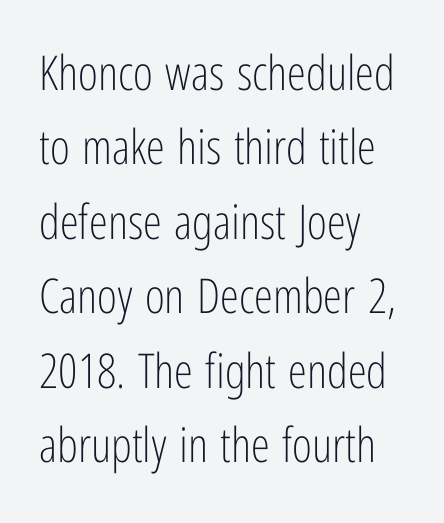
The image shows 48 px light, condensed sans-serif type, upright; set left-aligned, normal line spacing (1.55x), normal letter spacing, not underlined; low stroke contrast and a medium x-height.
